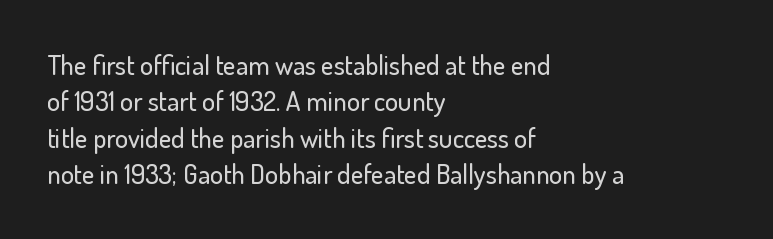
Tracking value appears to be zero — textbook default spacing. The type sits square on the baseline with zero lean. A clean baseline with only descenders dipping below it. Is the block centered? No — it sits flush against the left margin. Notice how descenders clear the ascenders below comfortably — that's standard leading.
